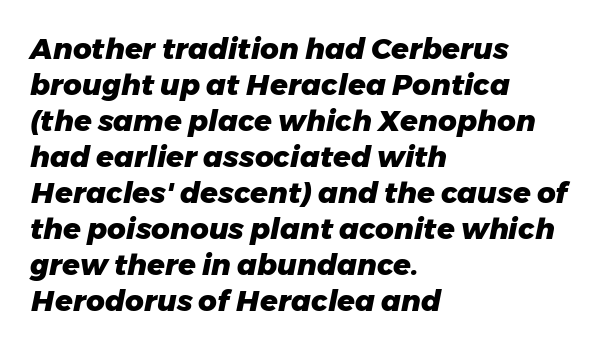
Q: Is the text bold? A: Yes.
Q: Is the text italic (slanted)? A: Yes, it leans right by about 11 degrees.
Q: Is the text underlined? A: No.
Q: How is the paragraph aligned? A: Left-aligned.
Q: Is the spacing between letters normal or unusually wide? A: Normal.
Q: Width (condensed, normal, or wide)? A: Normal.
Q: Stroke contrast? A: Low.
Q: x-height? A: Medium.
Q: Monospaced? A: No.
